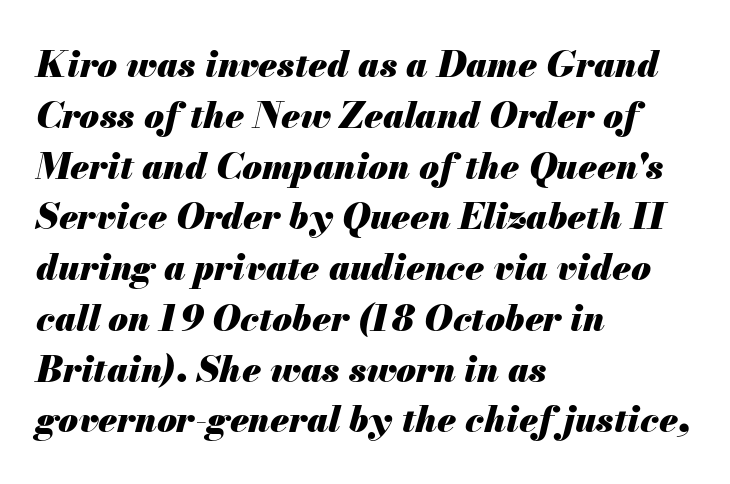
Q: Is the text bold? A: Yes.
Q: Is the text italic (slanted)? A: Yes, it leans right by about 13 degrees.
Q: Is the text underlined? A: No.
Q: How is the paragraph aligned? A: Left-aligned.
Q: Is the spacing between letters normal or unusually wide? A: Normal.
Q: Is the spacing between lines tight, normal or loose? A: Normal.
Q: Width (condensed, normal, or wide)? A: Normal.
Q: Stroke contrast? A: Medium.
Q: x-height? A: Small.
Q: Monospaced? A: No.
